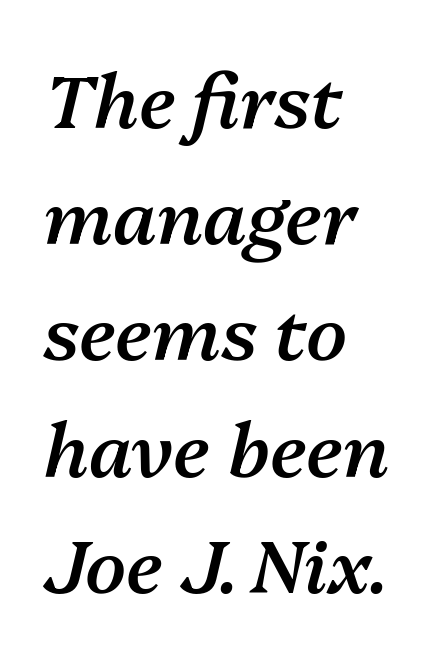
Only glyphs here, with clear space below each row. The space between consecutive lines is moderate. Caption: multi-line text, flush left, ragged right. Short note: letters normally spaced.
